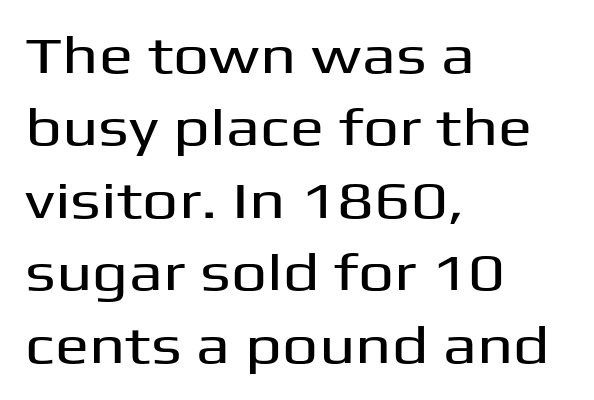
The image shows 51 px wide sans-serif type, upright; set left-aligned, normal line spacing (1.42x), normal letter spacing, not underlined; medium stroke contrast and a medium x-height.
